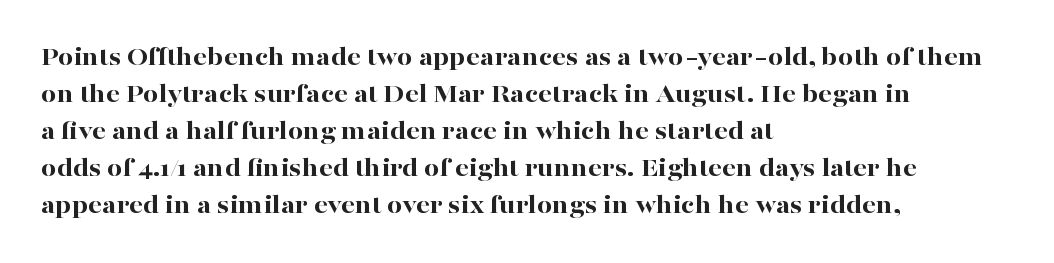
Every character sits straight up, as roman type does. Words appear dense and cohesive because spacing is normal. On the weight axis this lands at bold, roughly 700. In terms of leading, this rendering sits right in the middle.
